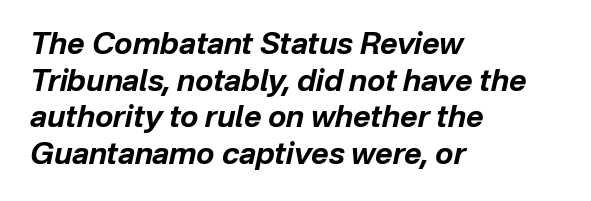
The image shows 30 px bold type, italic (leaning right); set left-aligned, line spacing 1.22x, normal letter spacing, not underlined; low stroke contrast and a medium x-height.
